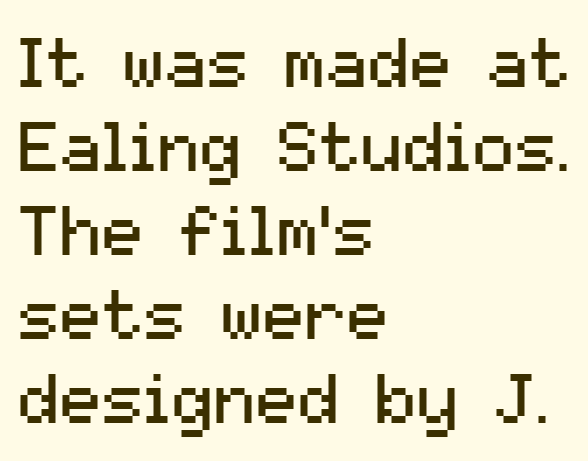
Is this a sans? Yes — the strokes have no serifs. Between one letter and the next there's only the usual sliver of space. No italicization has been applied; the sample stays upright. The font is comparable to plain body text, perhaps lighter.
